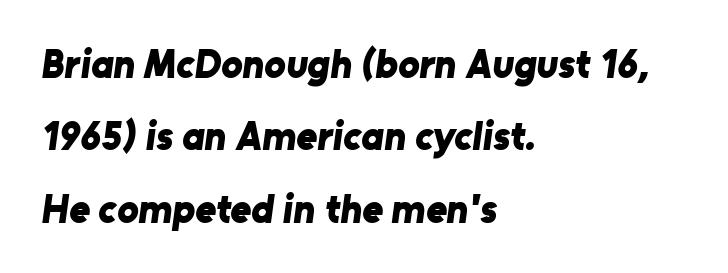
{"serif": "no", "bold": "yes", "weight": "bold", "width": "normal", "stroke_contrast": "low", "x_height": "medium", "monospaced": "no", "underline": "no", "align": "left", "line_spacing_ratio": 1.81, "letter_spacing": "normal", "letter_spacing_em": 0.0, "glyph_px": 40}
